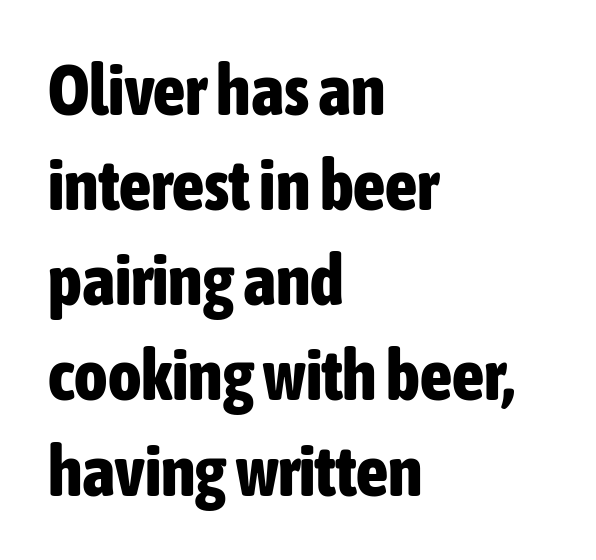
Each new line begins a customary step beneath the previous one. Typographic density is high because the face is bold. Notice how the stems are strictly vertical — no italics here. The foot of each line stays bare and open. To sum up the face: it is a sans, with no serifs.
